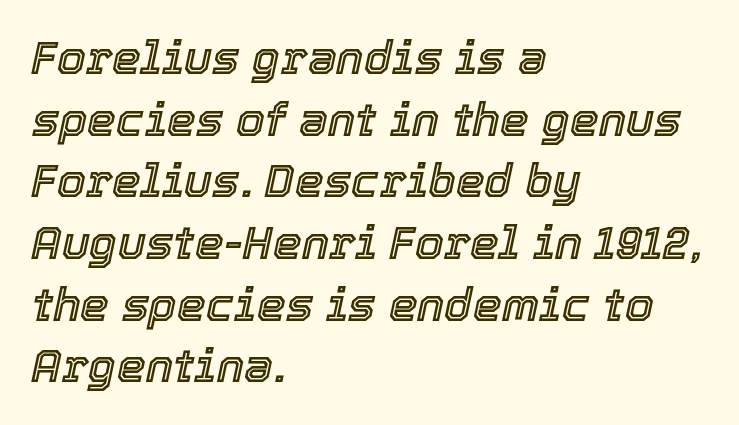
{"italic": "yes", "lean": "right", "slant_degrees": 12, "width": "normal", "x_height": "medium", "monospaced": "no", "underline": "no", "align": "left", "line_spacing": "normal", "line_spacing_ratio": 1.34, "letter_spacing": "normal", "letter_spacing_em": 0.0, "glyph_px": 46}
